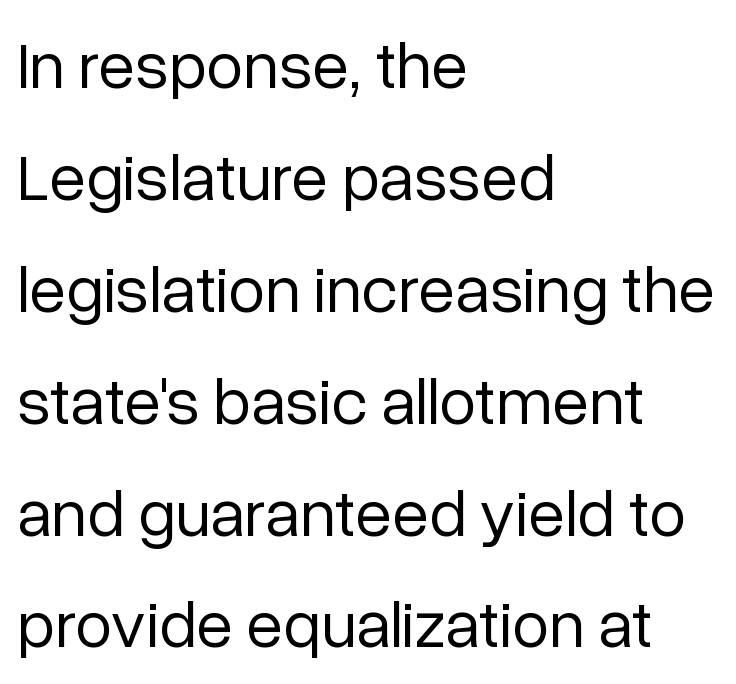
{"serif": "no", "italic": "no", "bold": "no", "weight": "regular", "width": "normal", "stroke_contrast": "low", "x_height": "medium", "monospaced": "no", "underline": "no", "align": "left", "line_spacing": "normal", "line_spacing_ratio": 1.67, "letter_spacing": "normal", "letter_spacing_em": 0.0, "glyph_px": 67}
